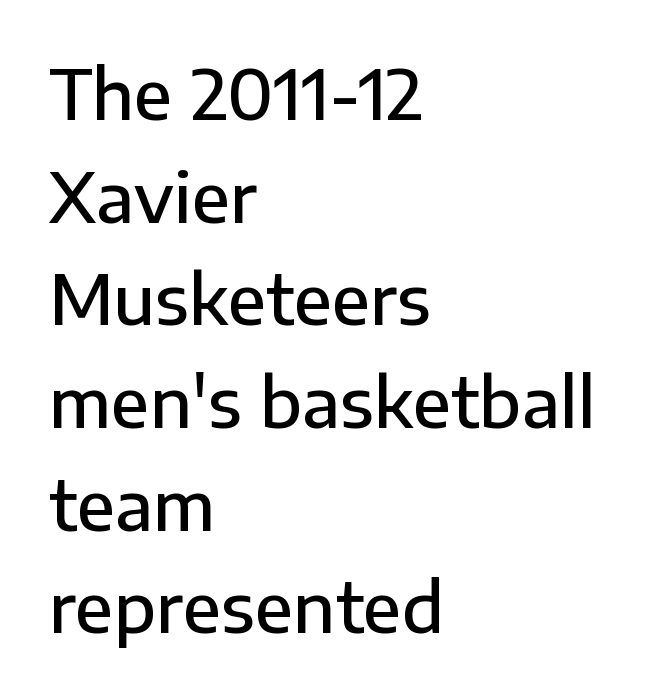
The image shows 68 px semibold sans-serif type, upright; set left-aligned, normal line spacing (1.51x), normal letter spacing, not underlined; low stroke contrast and a medium x-height.
